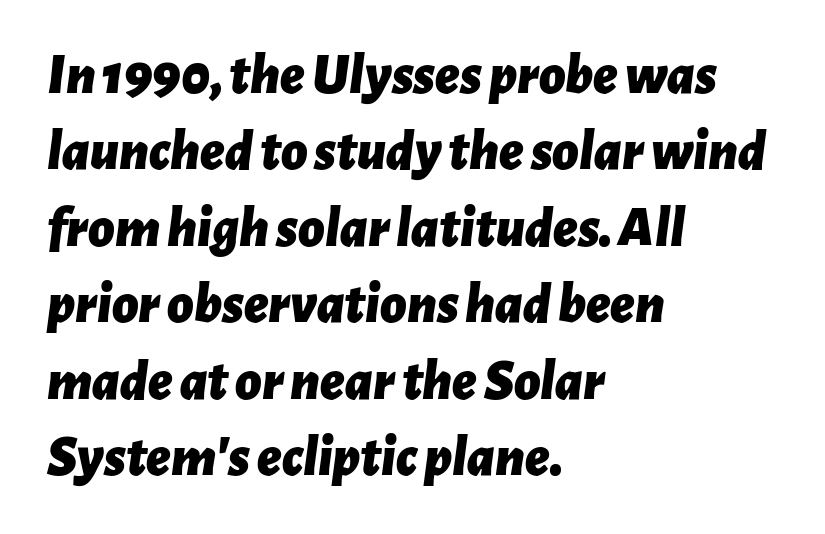
{"italic": "yes", "lean": "right", "slant_degrees": 7, "bold": "yes", "weight": "bold", "width": "normal", "stroke_contrast": "low", "x_height": "medium", "monospaced": "no", "underline": "no", "align": "left", "line_spacing": "normal", "line_spacing_ratio": 1.34, "letter_spacing": "normal", "letter_spacing_em": 0.0, "glyph_px": 57}
